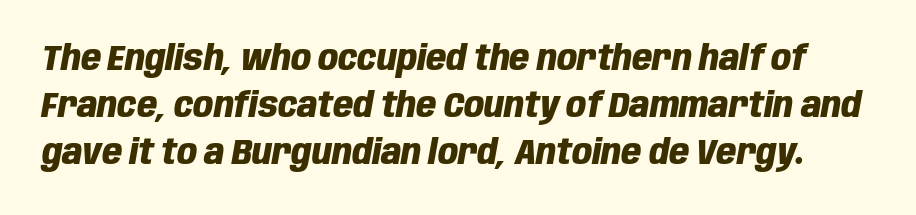
Q: Is the text bold? A: Yes.
Q: Is the text italic (slanted)? A: Yes, it leans right by about 10 degrees.
Q: Is the text underlined? A: No.
Q: Is the spacing between letters normal or unusually wide? A: Normal.
Q: Is the spacing between lines tight, normal or loose? A: Normal.
Q: Width (condensed, normal, or wide)? A: Condensed.
Q: Stroke contrast? A: Low.
Q: x-height? A: Large.
Q: Monospaced? A: No.
